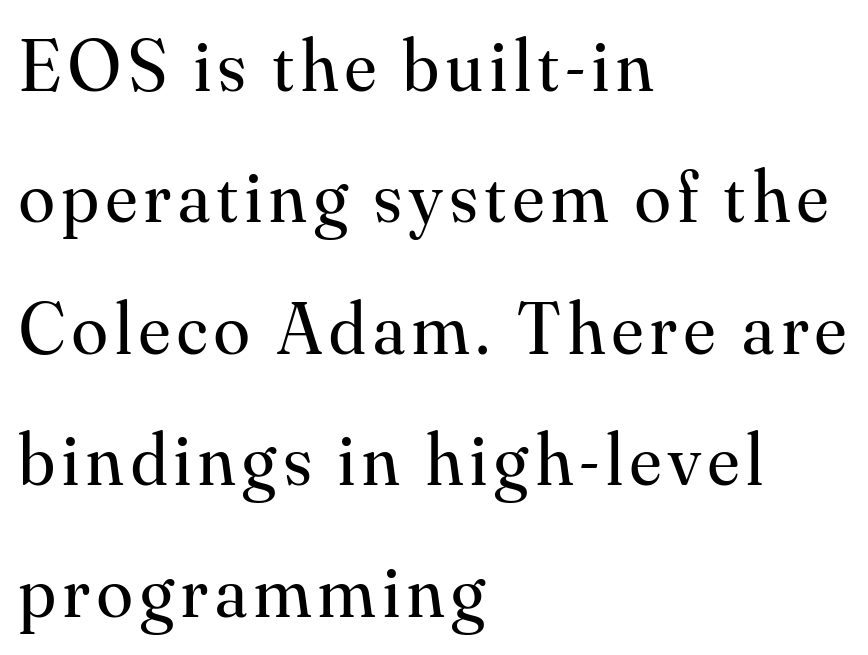
{"serif": "yes", "italic": "no", "bold": "no", "weight": "regular", "width": "normal", "stroke_contrast": "medium", "x_height": "small", "monospaced": "no", "underline": "no", "align": "left", "line_spacing_ratio": 1.8, "glyph_px": 73}
